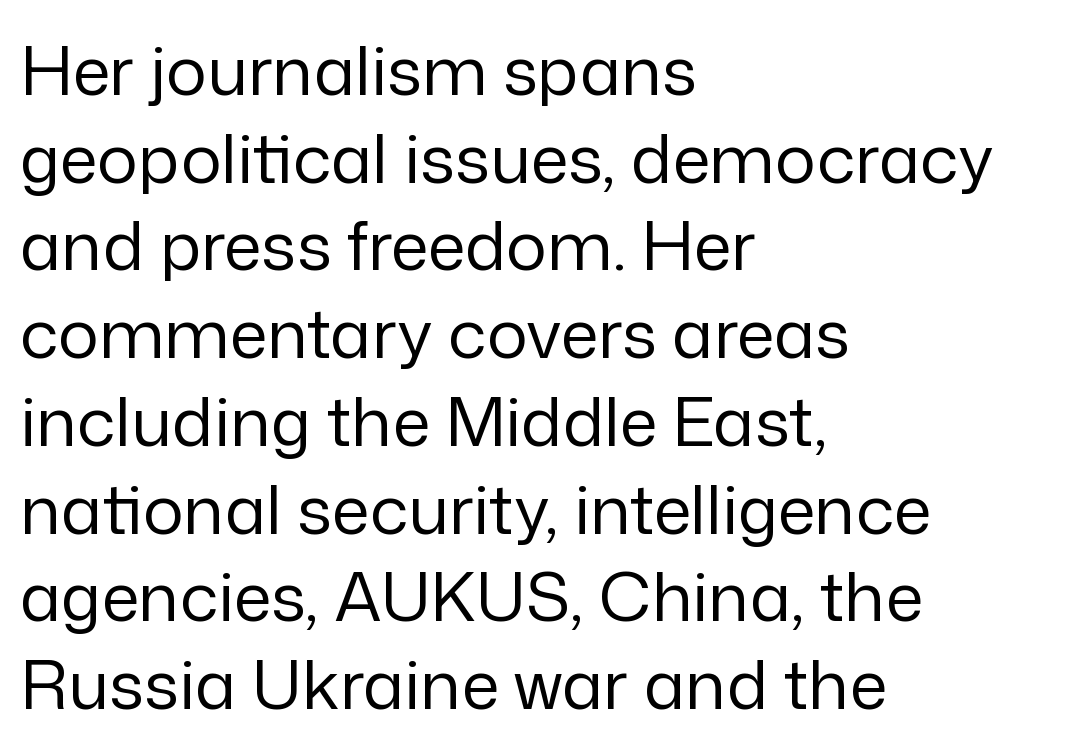
{"serif": "no", "italic": "no", "bold": "no", "weight": "regular", "width": "normal", "stroke_contrast": "low", "x_height": "medium", "monospaced": "no", "underline": "no", "align": "left", "line_spacing": "normal", "line_spacing_ratio": 1.29, "letter_spacing": "normal", "letter_spacing_em": 0.0, "glyph_px": 68}
